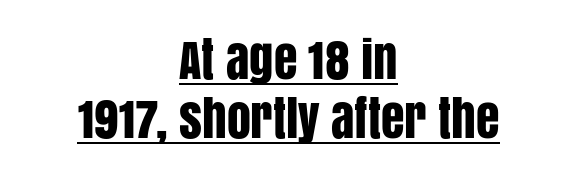
{"serif": "no", "italic": "no", "width": "condensed", "stroke_contrast": "low", "x_height": "large", "monospaced": "no", "underline": "yes", "align": "center", "line_spacing_ratio": 1.23, "letter_spacing": "normal", "letter_spacing_em": 0.0, "glyph_px": 48}
